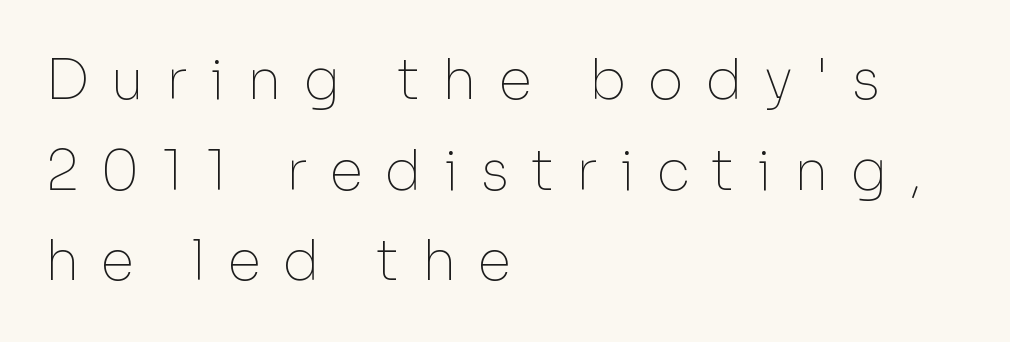
The image shows 55 px thin sans-serif type, upright; set left-aligned, normal line spacing (1.65x), unusually wide letter spacing (+0.4 em), not underlined; low stroke contrast and a medium x-height.
